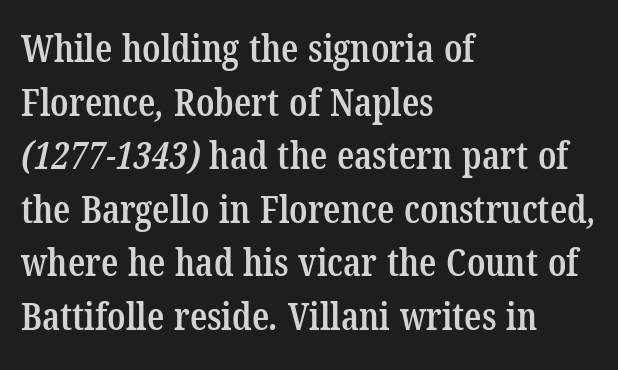
{"serif": "yes", "bold": "semi", "weight": "semibold", "width": "condensed", "stroke_contrast": "low", "x_height": "medium", "monospaced": "no", "underline": "no", "align": "left", "line_spacing": "normal", "line_spacing_ratio": 1.41, "letter_spacing": "normal", "letter_spacing_em": 0.0, "glyph_px": 38}
